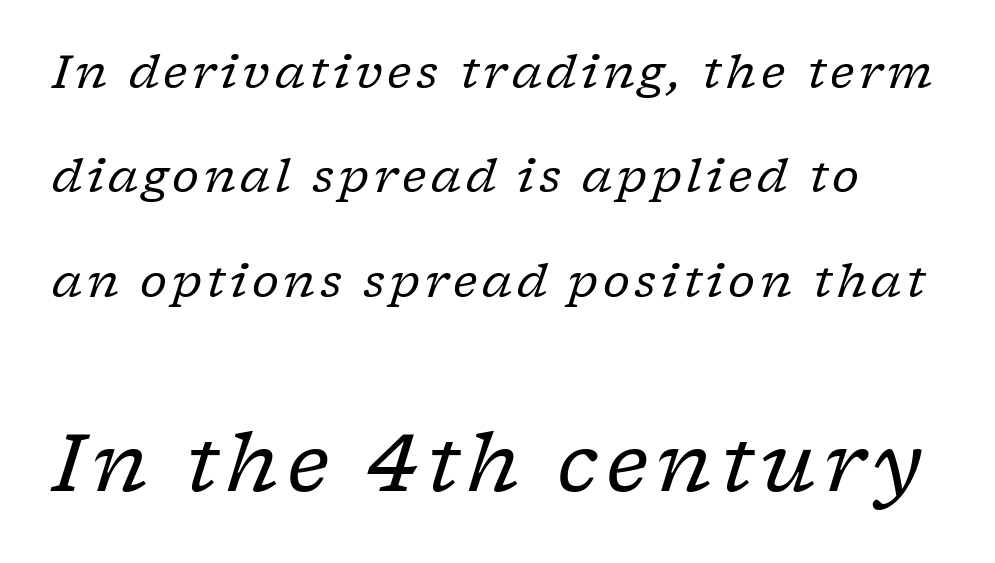
The image shows 80 px regular-weight serif type, italic (leaning right); set loose line spacing (2.27x), not underlined; the second (bottom) block is 1.74x larger; low stroke contrast and a medium x-height.
